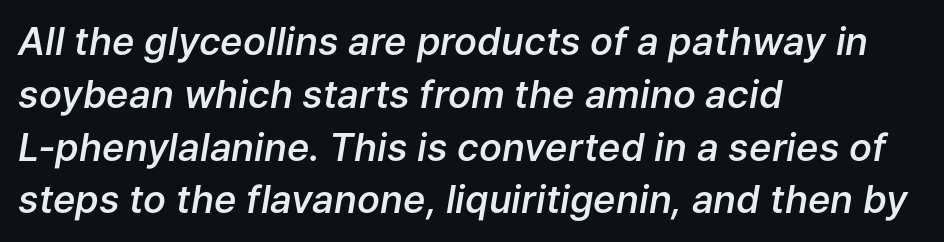
The image shows 38 px semibold type, italic (leaning right); set left-aligned, normal line spacing (1.39x), normal letter spacing, not underlined; low stroke contrast and a medium x-height.
